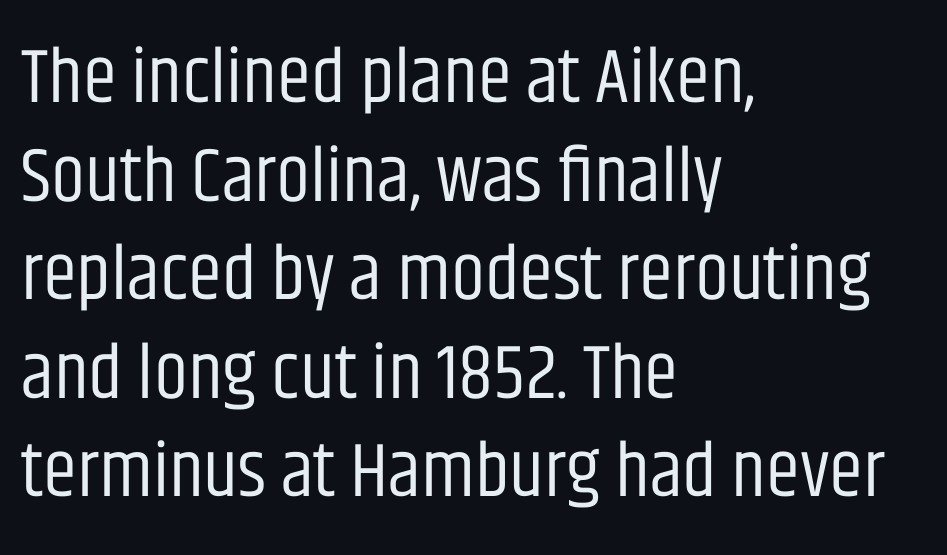
Q: Is the text bold? A: No.
Q: Is the text italic (slanted)? A: No, it is upright.
Q: Is the typeface a serif or a sans-serif typeface? A: Sans-serif.
Q: Is the text underlined? A: No.
Q: How is the paragraph aligned? A: Left-aligned.
Q: Is the spacing between letters normal or unusually wide? A: Normal.
Q: Is the spacing between lines tight, normal or loose? A: Normal.
Q: Width (condensed, normal, or wide)? A: Condensed.
Q: Stroke contrast? A: Low.
Q: x-height? A: Large.
Q: Monospaced? A: No.
